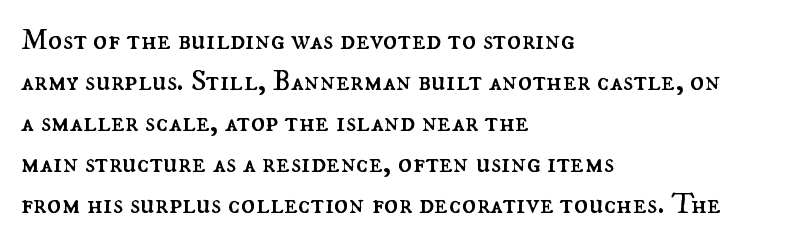
Q: Is the text bold? A: No.
Q: Is the text italic (slanted)? A: No, it is upright.
Q: Is the text underlined? A: No.
Q: How is the paragraph aligned? A: Left-aligned.
Q: Is the spacing between letters normal or unusually wide? A: Normal.
Q: Is the spacing between lines tight, normal or loose? A: Normal.
Q: Width (condensed, normal, or wide)? A: Normal.
Q: Stroke contrast? A: Medium.
Q: x-height? A: Small.
Q: Monospaced? A: No.
